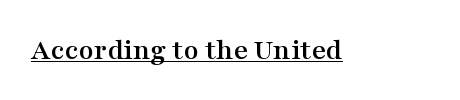
The image shows 31 px wide serif type, upright; set normal letter spacing, underlined; medium stroke contrast and a medium x-height.
